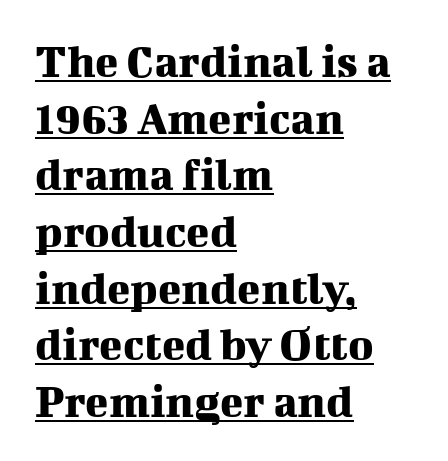
Rendered with straight, roman letterforms. Students, note that the glyphs here touch the page at normal intervals. Students, observe the line beneath the letters — that is underlining. Is this a sans? No — the strokes have serifs. Line beginnings align vertically; line endings do not.
